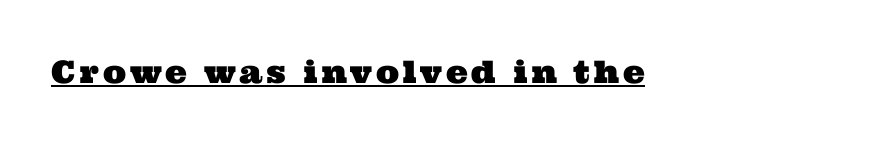
The image shows 31 px wide serif type; set underlined; medium stroke contrast and a medium x-height.
